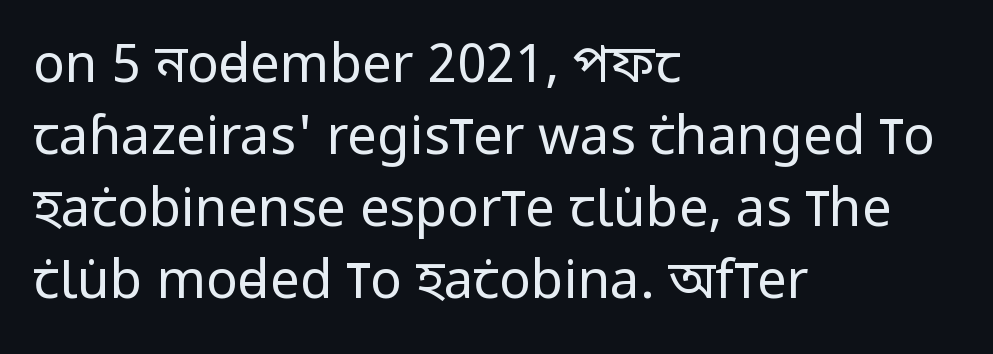
{"serif": "no", "italic": "no", "bold": "no", "weight": "regular", "width": "condensed", "stroke_contrast": "low", "x_height": "large", "monospaced": "no", "underline": "no", "align": "left", "line_spacing": "normal", "line_spacing_ratio": 1.36, "letter_spacing": "normal", "letter_spacing_em": 0.0, "glyph_px": 53}
